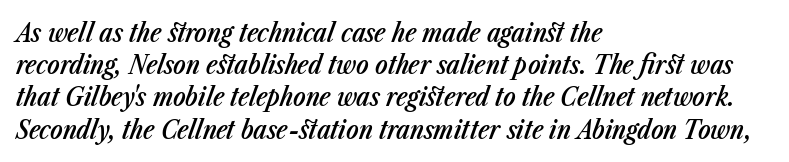
The image shows 26 px text type, italic (leaning right); set left-aligned, line spacing 1.24x, normal letter spacing, not underlined.
